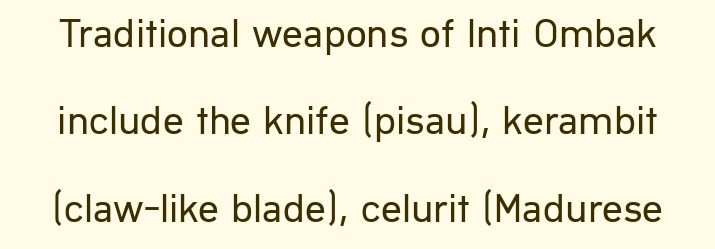
The gaps between neighbouring characters are ordinary and unremarkable. The text was rendered using a sans face with plain stroke endings. The characters are drawn with everyday or finer stroke widths. The string is rendered with underlining switched off.
